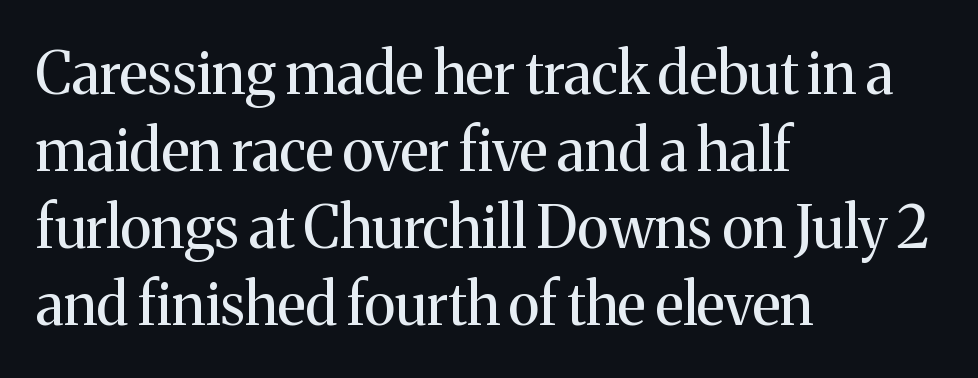
The image shows 58 px regular-weight serif type, upright; set left-aligned, normal line spacing (1.33x), normal letter spacing, not underlined; medium stroke contrast and a medium x-height.
